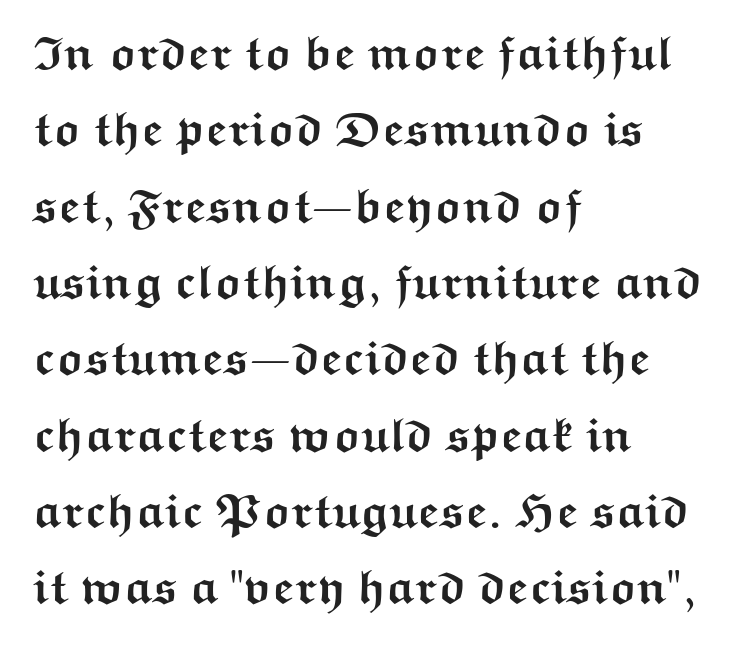
Q: Is the text bold? A: Yes.
Q: Is the text italic (slanted)? A: No, it is upright.
Q: Is the typeface a serif or a sans-serif typeface? A: Sans-serif.
Q: Is the text underlined? A: No.
Q: How is the paragraph aligned? A: Left-aligned.
Q: Is the spacing between letters normal or unusually wide? A: Normal.
Q: Is the spacing between lines tight, normal or loose? A: Normal.
Q: Width (condensed, normal, or wide)? A: Wide.
Q: Stroke contrast? A: Medium.
Q: x-height? A: Medium.
Q: Monospaced? A: No.
